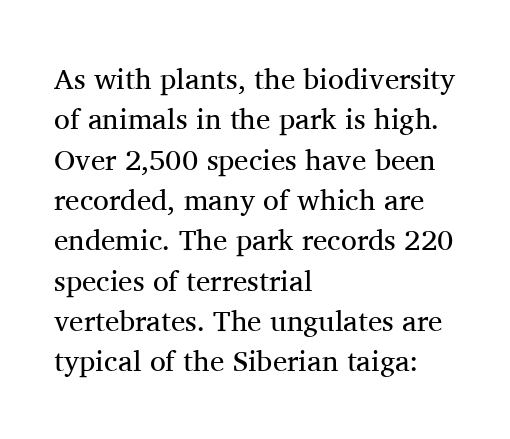
{"serif": "yes", "italic": "no", "bold": "no", "weight": "regular", "width": "normal", "stroke_contrast": "medium", "x_height": "medium", "monospaced": "no", "underline": "no", "align": "left", "line_spacing": "normal", "line_spacing_ratio": 1.39, "letter_spacing": "normal", "letter_spacing_em": 0.0, "glyph_px": 29}
